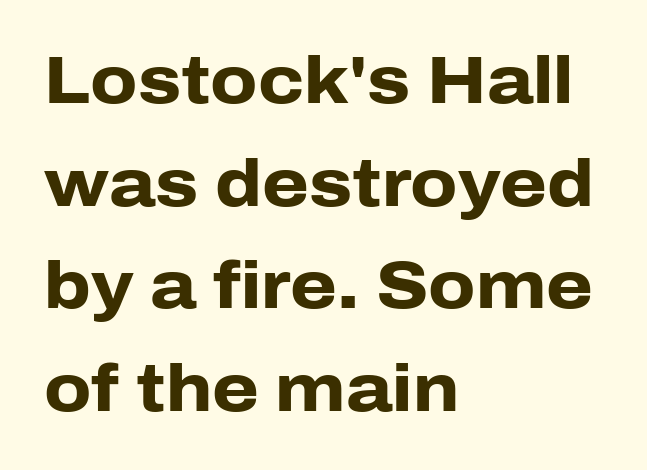
Q: Is the text bold? A: Yes.
Q: Is the text italic (slanted)? A: No, it is upright.
Q: Is the typeface a serif or a sans-serif typeface? A: Sans-serif.
Q: Is the text underlined? A: No.
Q: How is the paragraph aligned? A: Left-aligned.
Q: Is the spacing between letters normal or unusually wide? A: Normal.
Q: Is the spacing between lines tight, normal or loose? A: Normal.
Q: Width (condensed, normal, or wide)? A: Normal.
Q: Stroke contrast? A: Low.
Q: x-height? A: Medium.
Q: Monospaced? A: No.
